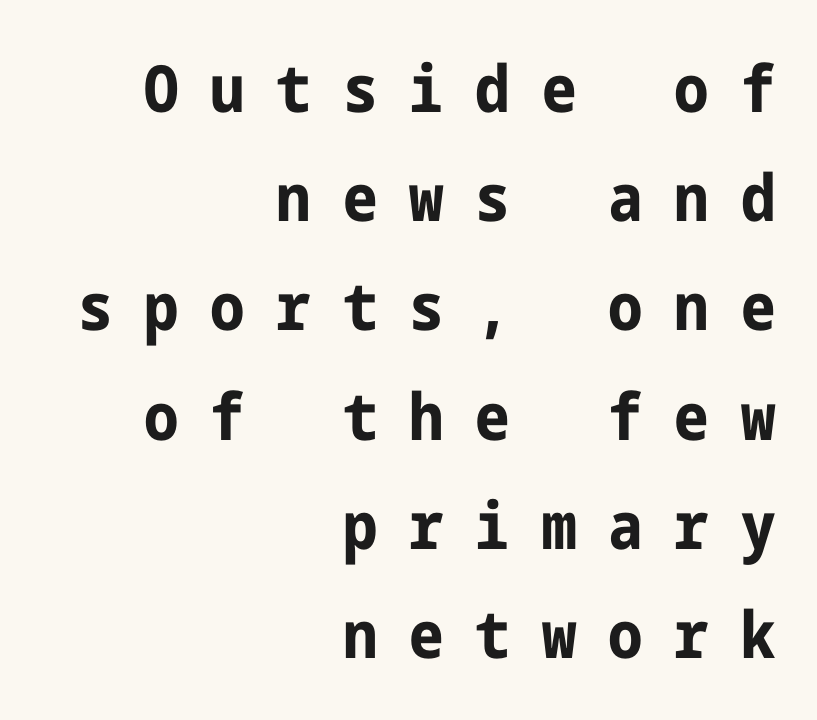
{"serif": "no", "italic": "no", "bold": "yes", "weight": "bold", "width": "condensed", "stroke_contrast": "low", "x_height": "medium", "underline": "no", "align": "right", "line_spacing": "normal", "line_spacing_ratio": 1.68, "letter_spacing": "wide", "letter_spacing_em": 0.49, "glyph_px": 65}
